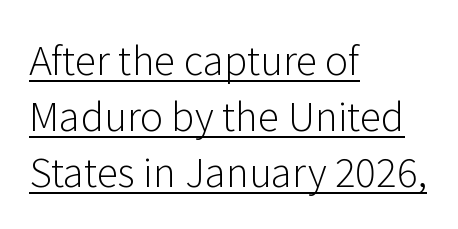
Letters have the restrained weight of plain body copy at most. Classification — sans serif. The lettering is marked with a stroke running underneath it. Vertical spacing — default.
